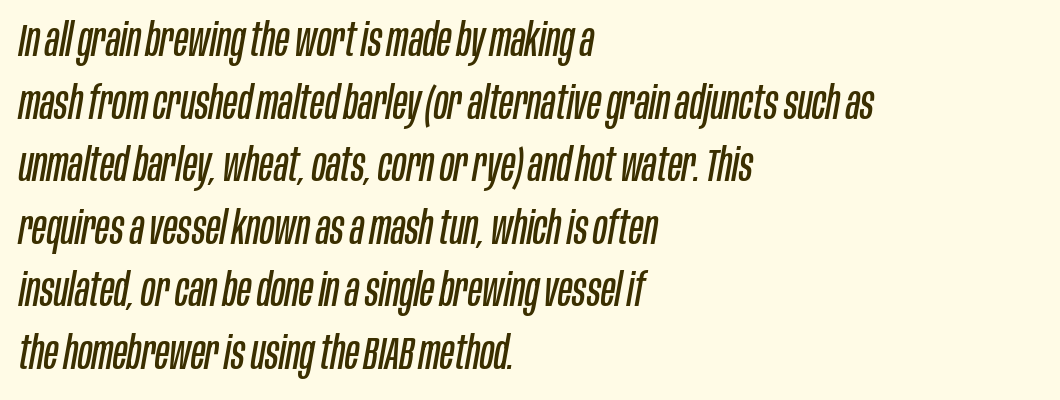
Note the varied advance widths — an 'i' is clearly narrower than an 'm'. This block has exactly the height ordinary leading produces. Lines of text with bare space underneath. Notice how the passage keeps a crisp vertical edge on the left only.
